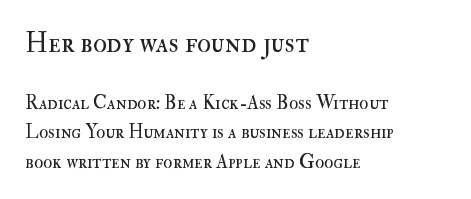
Q: Is the text bold? A: No.
Q: Is the text italic (slanted)? A: No, it is upright.
Q: Is the text underlined? A: No.
Q: How is the paragraph aligned? A: Left-aligned.
Q: Is the spacing between letters normal or unusually wide? A: Normal.
Q: Is the spacing between lines tight, normal or loose? A: Normal.
Q: Which block of text is set in a larger size, the first (top) or the second (bottom)? A: The first (top) one.
Q: Width (condensed, normal, or wide)? A: Normal.
Q: Stroke contrast? A: High.
Q: x-height? A: Small.
Q: Monospaced? A: No.
